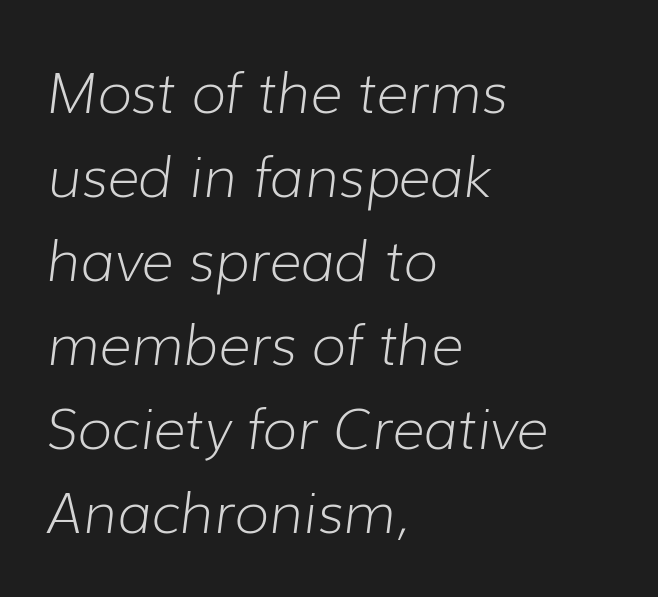
{"italic": "yes", "lean": "right", "slant_degrees": 7, "bold": "no", "weight": "light", "width": "normal", "stroke_contrast": "low", "x_height": "medium", "monospaced": "no", "underline": "no", "align": "left", "line_spacing": "normal", "line_spacing_ratio": 1.5, "letter_spacing": "normal", "letter_spacing_em": 0.0, "glyph_px": 56}
